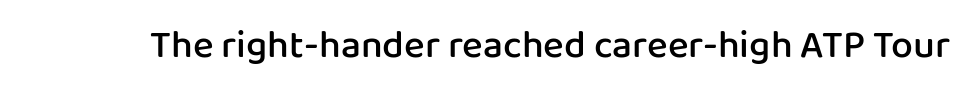
Q: Is the text bold? A: Semi-bold.
Q: Is the text italic (slanted)? A: No, it is upright.
Q: Is the typeface a serif or a sans-serif typeface? A: Sans-serif.
Q: Is the text underlined? A: No.
Q: Is the spacing between letters normal or unusually wide? A: Normal.
Q: Width (condensed, normal, or wide)? A: Normal.
Q: Stroke contrast? A: Low.
Q: x-height? A: Medium.
Q: Monospaced? A: No.
